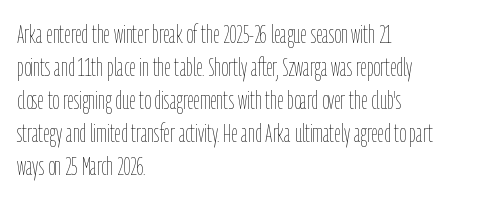
The image shows 26 px text type, upright; set left-aligned, normal line spacing (1.27x), normal letter spacing, not underlined.
